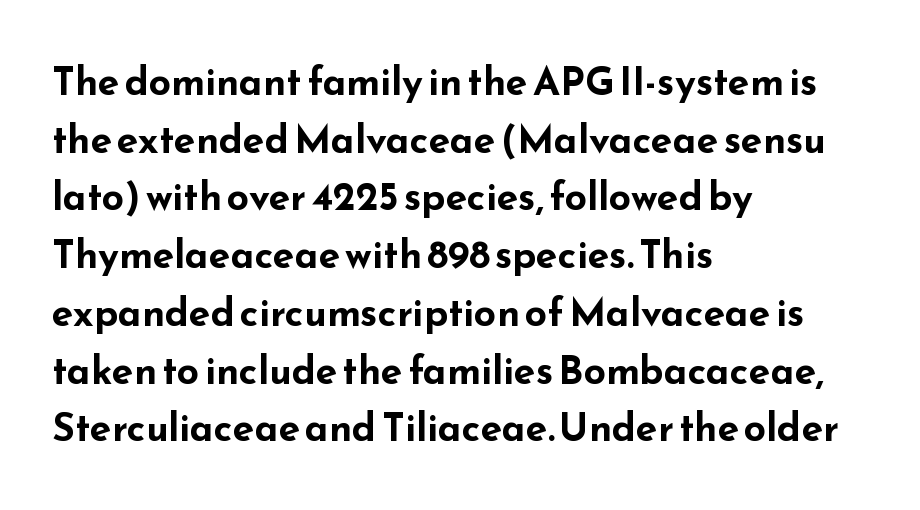
The image shows 39 px bold, wide sans-serif type, upright; set left-aligned, normal line spacing (1.48x), normal letter spacing, not underlined; low stroke contrast and a small x-height.
